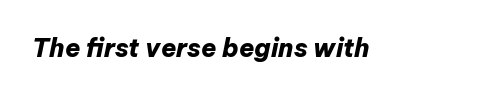
Q: Is the text bold? A: Yes.
Q: Is the text italic (slanted)? A: Yes, it leans right by about 12 degrees.
Q: Is the text underlined? A: No.
Q: Is the spacing between letters normal or unusually wide? A: Normal.
